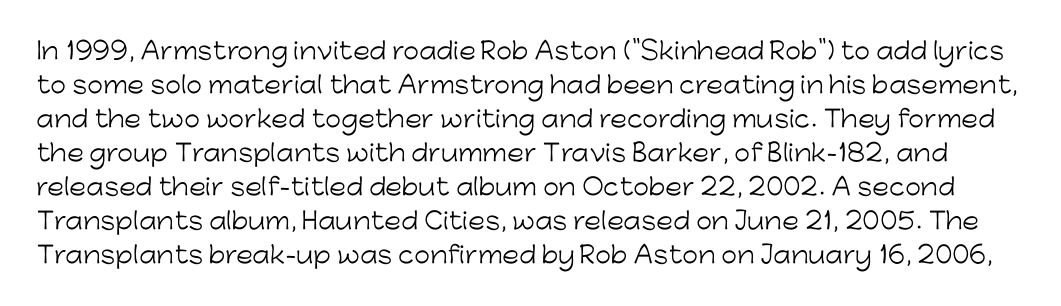
The image shows 23 px text type, upright; set normal line spacing (1.48x), normal letter spacing, not underlined.
